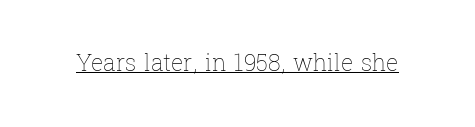
The image shows 23 px text type, upright; set normal letter spacing, underlined.
